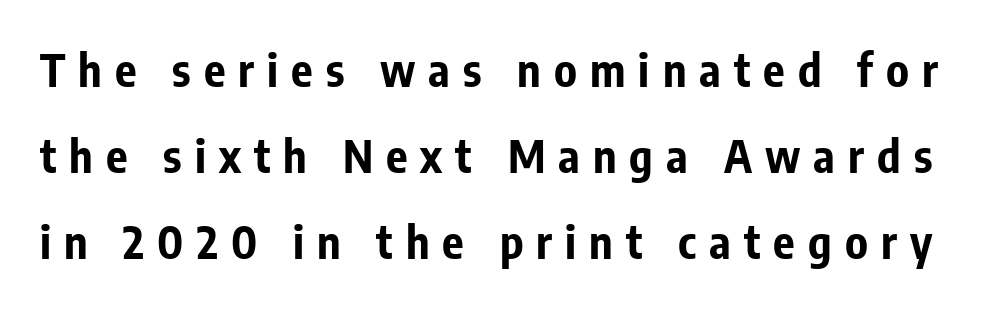
Q: Is the text bold? A: Yes.
Q: Is the text italic (slanted)? A: No, it is upright.
Q: Is the typeface a serif or a sans-serif typeface? A: Sans-serif.
Q: Is the text underlined? A: No.
Q: Is the spacing between letters normal or unusually wide? A: Unusually wide.
Q: Is the spacing between lines tight, normal or loose? A: Loose.
Q: Width (condensed, normal, or wide)? A: Condensed.
Q: Stroke contrast? A: Low.
Q: x-height? A: Medium.
Q: Monospaced? A: No.
